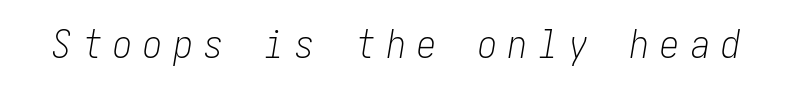
Q: Is the text bold? A: No.
Q: Is the text italic (slanted)? A: Yes, it leans right by about 10 degrees.
Q: Is the text underlined? A: No.
Q: Is the spacing between letters normal or unusually wide? A: Unusually wide.
Q: Width (condensed, normal, or wide)? A: Condensed.
Q: Stroke contrast? A: Low.
Q: x-height? A: Medium.
